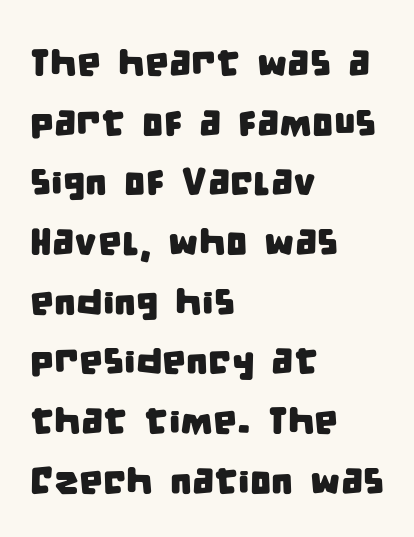
The image shows 38 px condensed sans-serif type; set left-aligned, normal line spacing (1.57x), normal letter spacing, not underlined; low stroke contrast and a large x-height.
